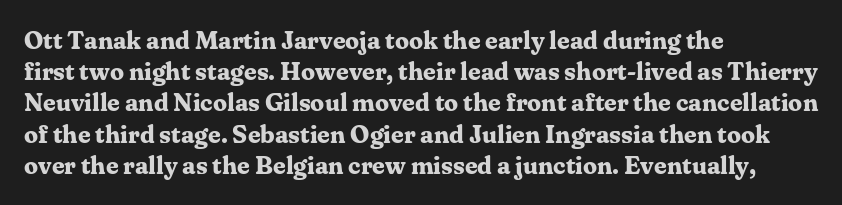
Caption: standard tracking, unaltered. Weight: bold. Line beginnings align vertically; line endings do not. The type sits square on the baseline with zero lean.
